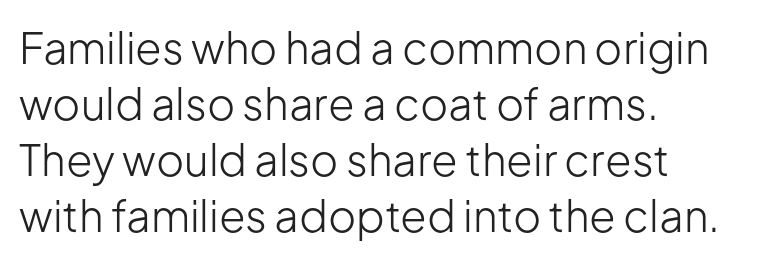
The image shows 43 px light sans-serif type, upright; set left-aligned, normal line spacing (1.3x), normal letter spacing, not underlined; low stroke contrast and a medium x-height.
